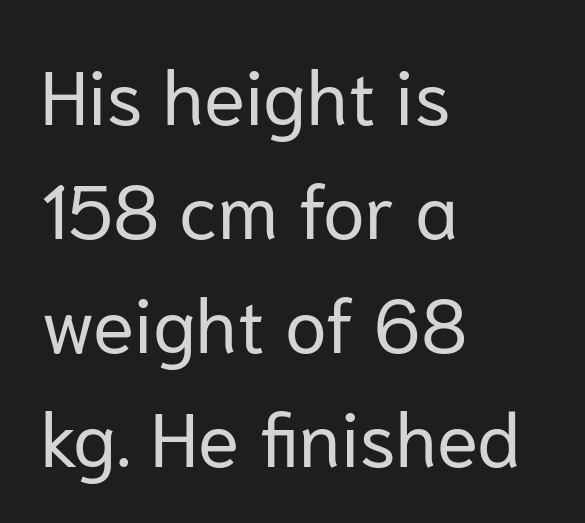
Q: Is the text bold? A: No.
Q: Is the text italic (slanted)? A: No, it is upright.
Q: Is the typeface a serif or a sans-serif typeface? A: Sans-serif.
Q: Is the text underlined? A: No.
Q: How is the paragraph aligned? A: Left-aligned.
Q: Is the spacing between letters normal or unusually wide? A: Normal.
Q: Is the spacing between lines tight, normal or loose? A: Normal.
Q: Width (condensed, normal, or wide)? A: Normal.
Q: Stroke contrast? A: Low.
Q: x-height? A: Medium.
Q: Monospaced? A: No.
